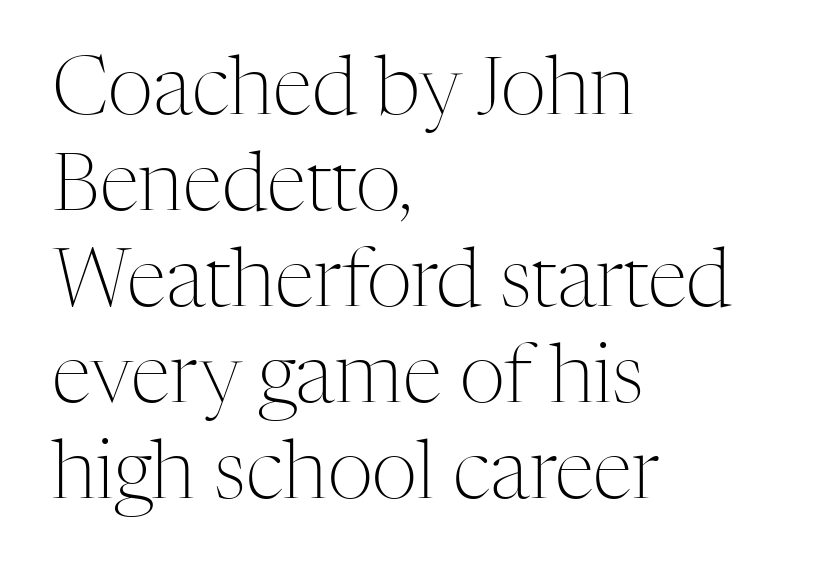
{"serif": "yes", "italic": "no", "bold": "no", "weight": "light", "width": "normal", "stroke_contrast": "medium", "x_height": "medium", "monospaced": "no", "underline": "no", "align": "left", "line_spacing_ratio": 1.2, "letter_spacing": "normal", "letter_spacing_em": 0.0, "glyph_px": 80}
